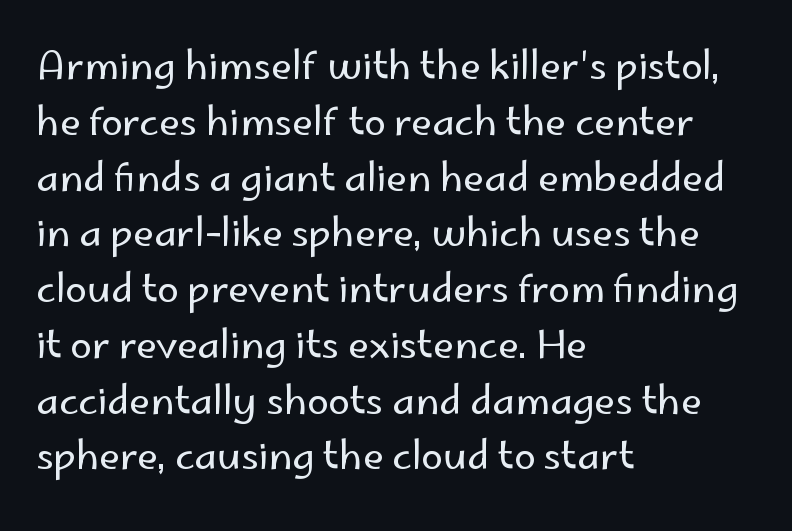
Alignment: flush left. The gaps between neighbouring characters are ordinary and unremarkable. Serif or sans? Sans — the stroke terminals are bare. Normally led — the rows are evenly, conventionally spaced. If you drew a line through each stem, it would be perfectly vertical. A typesetter would call this proportional, since set widths differ per character.
